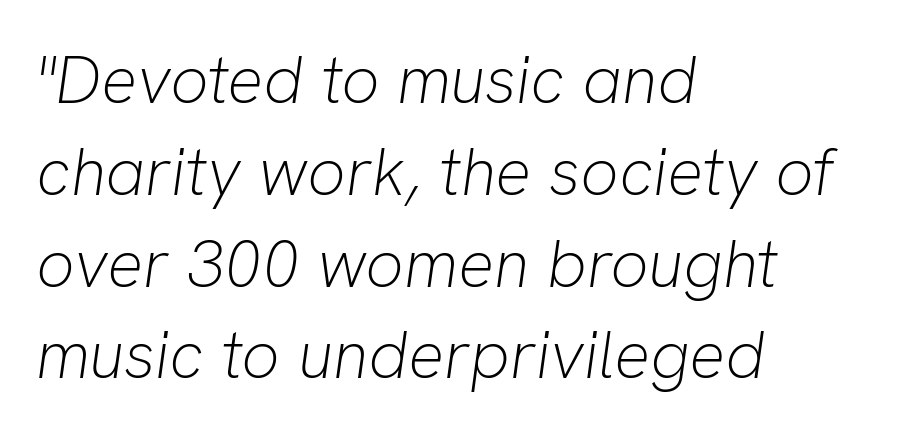
The image shows 67 px light type, italic (leaning right); set left-aligned, normal line spacing (1.37x), normal letter spacing, not underlined; low stroke contrast and a medium x-height.
